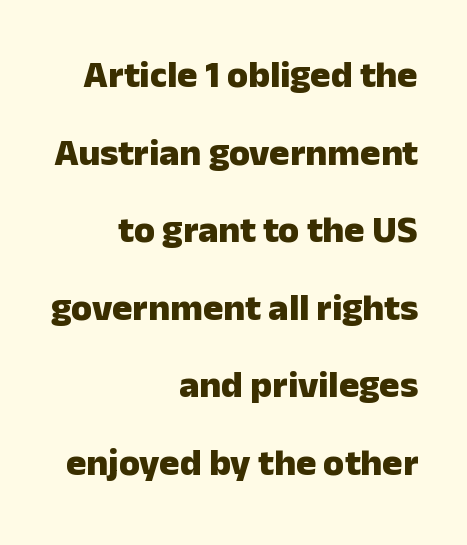
{"serif": "no", "italic": "no", "bold": "yes", "weight": "heavy", "width": "normal", "stroke_contrast": "low", "x_height": "medium", "monospaced": "no", "underline": "no", "align": "right", "line_spacing": "loose", "line_spacing_ratio": 2.04, "letter_spacing": "normal", "letter_spacing_em": 0.0, "glyph_px": 38}
